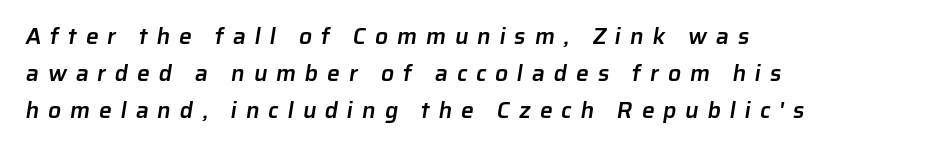
Q: Is the text bold? A: Semi-bold.
Q: Is the text underlined? A: No.
Q: How is the paragraph aligned? A: Left-aligned.
Q: Is the spacing between letters normal or unusually wide? A: Unusually wide.
Q: Is the spacing between lines tight, normal or loose? A: Normal.
